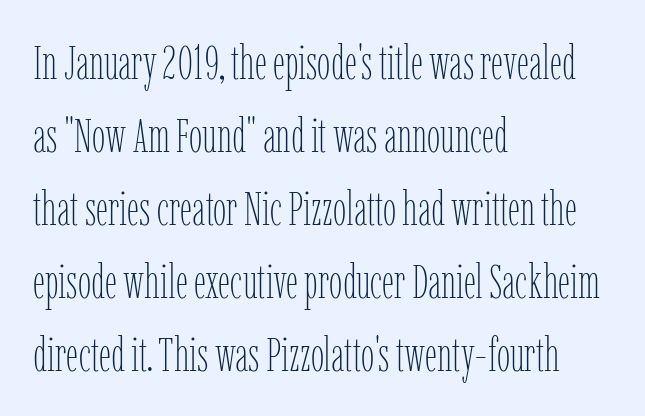
Q: Is the text bold? A: No.
Q: Is the text italic (slanted)? A: No, it is upright.
Q: Is the text underlined? A: No.
Q: How is the paragraph aligned? A: Left-aligned.
Q: Is the spacing between letters normal or unusually wide? A: Normal.
Q: Is the spacing between lines tight, normal or loose? A: Normal.
Q: Width (condensed, normal, or wide)? A: Condensed.
Q: Stroke contrast? A: Low.
Q: x-height? A: Medium.
Q: Monospaced? A: No.
